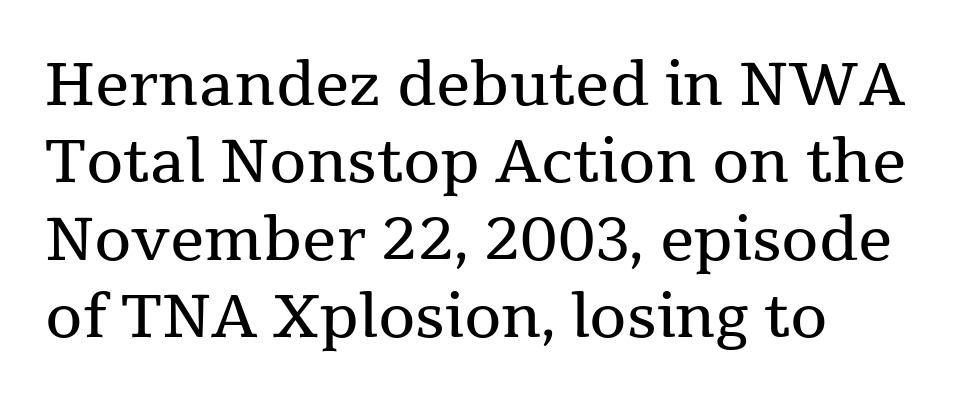
The image shows 60 px regular-weight serif type, upright; set left-aligned, normal line spacing (1.29x), normal letter spacing, not underlined; medium stroke contrast and a medium x-height.
